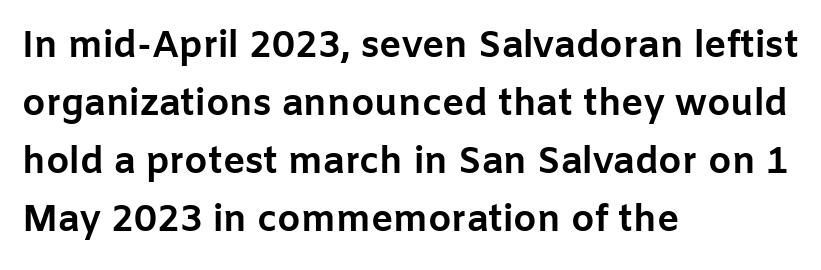
Q: Is the text bold? A: Yes.
Q: Is the text italic (slanted)? A: No, it is upright.
Q: Is the typeface a serif or a sans-serif typeface? A: Sans-serif.
Q: Is the text underlined? A: No.
Q: How is the paragraph aligned? A: Left-aligned.
Q: Is the spacing between letters normal or unusually wide? A: Normal.
Q: Is the spacing between lines tight, normal or loose? A: Normal.
Q: Width (condensed, normal, or wide)? A: Normal.
Q: Stroke contrast? A: Low.
Q: x-height? A: Medium.
Q: Monospaced? A: No.
